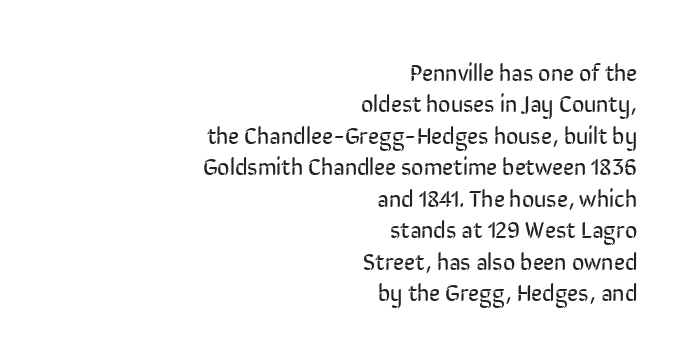
Q: Is the text bold? A: No.
Q: Is the text italic (slanted)? A: No, it is upright.
Q: Is the text underlined? A: No.
Q: How is the paragraph aligned? A: Right-aligned.
Q: Is the spacing between letters normal or unusually wide? A: Normal.
Q: Is the spacing between lines tight, normal or loose? A: Normal.
